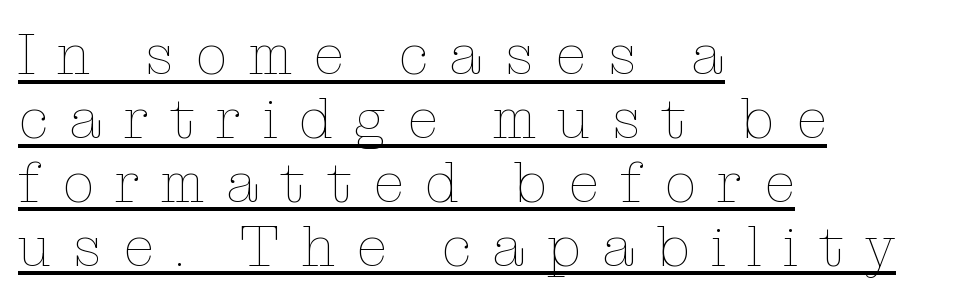
The image shows 57 px thin type, upright; set left-aligned, tight line spacing (1.12x), unusually wide letter spacing (+0.37 em), underlined; low stroke contrast and a medium x-height.
